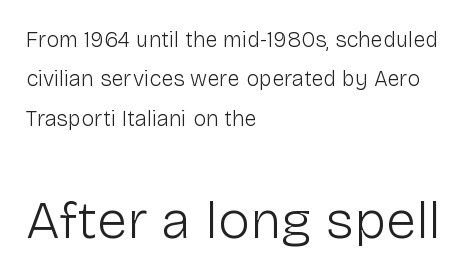
Vertical strokes here are truly vertical. A quiet, ordinary-to-light weight characterises the typeface. These lines stack with their left ends in a neat column. Note the varied advance widths — an 'i' is clearly narrower than an 'm'. Type size steps up from the first block to the second.
